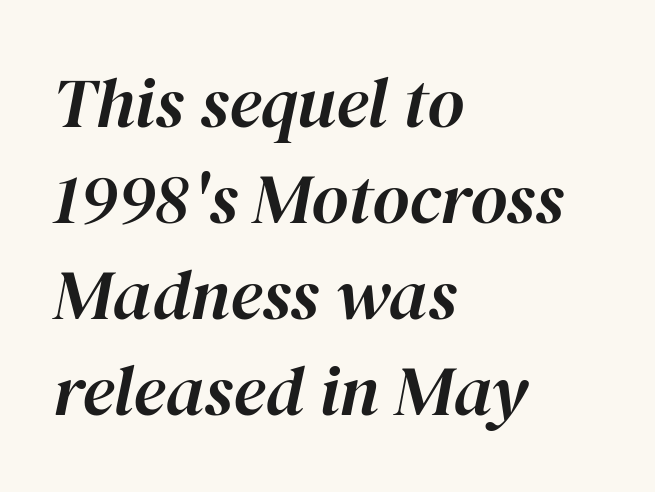
Plain, unruled lines of type. Students, observe: this is what conventionally led text looks like. There's an unmistakable incline to the writing here. These lines keep a tight, regular rhythm from letter to letter.
